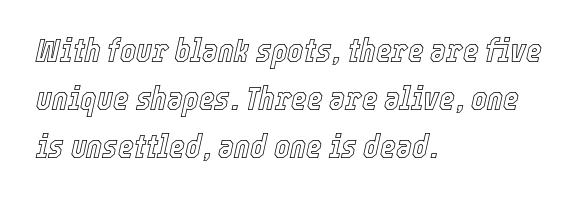
The image shows 34 px condensed type, italic (leaning right); set left-aligned, normal line spacing (1.41x), normal letter spacing, not underlined; a medium x-height.
